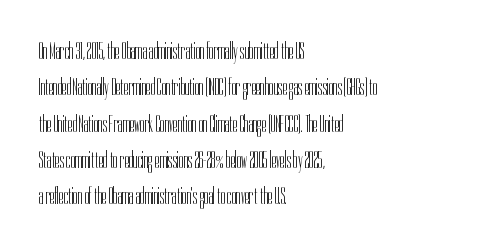
The image shows 23 px text type, upright; set left-aligned, normal line spacing (1.58x), normal letter spacing, not underlined.
